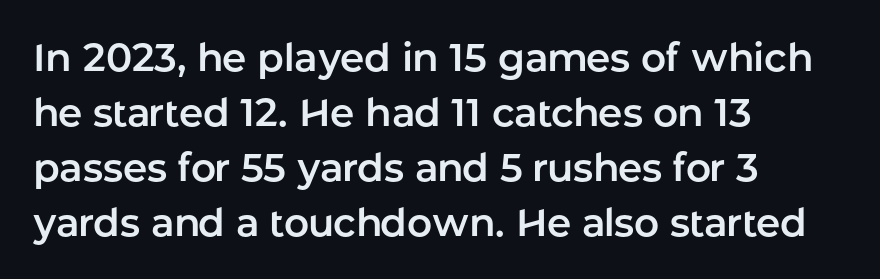
{"serif": "no", "italic": "no", "width": "normal", "stroke_contrast": "low", "x_height": "medium", "monospaced": "no", "underline": "no", "align": "left", "line_spacing": "normal", "line_spacing_ratio": 1.41, "letter_spacing": "normal", "letter_spacing_em": 0.0, "glyph_px": 39}
